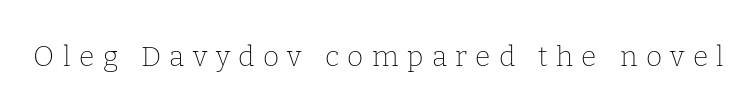
The typesetting does not lean heavy: it is not bold. Notice how the stems are strictly vertical — no italics here. The font family rendered here belongs to the serif group. Compared with typical body copy, the letter spacing here is much looser. The strip under each line holds only bare page.
